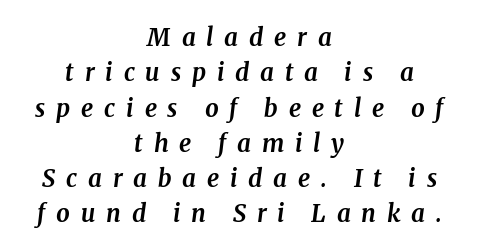
Q: Is the text bold? A: Yes.
Q: Is the text italic (slanted)? A: Yes, it leans right by about 8 degrees.
Q: Is the text underlined? A: No.
Q: How is the paragraph aligned? A: Centered.
Q: Is the spacing between letters normal or unusually wide? A: Unusually wide.
Q: Is the spacing between lines tight, normal or loose? A: Normal.
